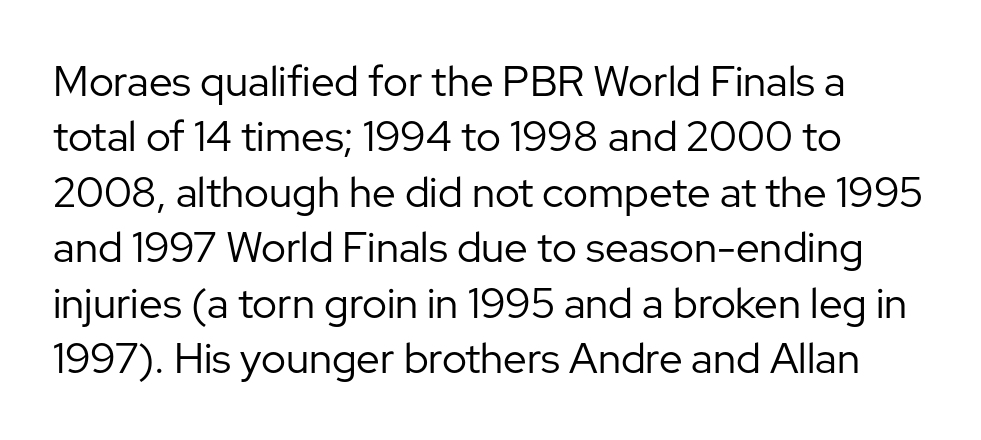
The image shows 42 px regular-weight sans-serif type, upright; set normal line spacing (1.32x), normal letter spacing, not underlined; low stroke contrast and a medium x-height.
